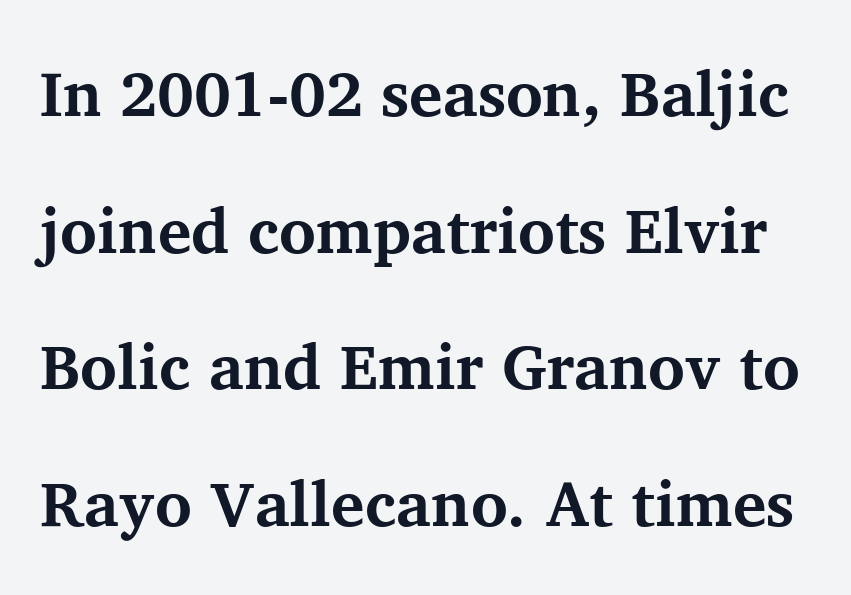
The image shows 63 px bold serif type, upright; set loose line spacing (2.17x), normal letter spacing, not underlined; medium stroke contrast and a medium x-height.
